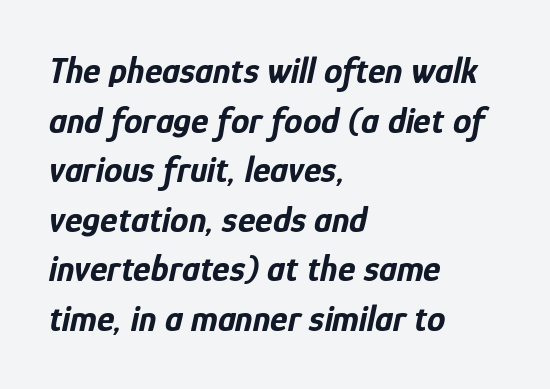
Spacing verdict: proportional, widths tailored to each character. Heavy-handed strokes throughout: this text is bold. Nobody drew a line under any word here. Caption: standard tracking, unaltered. Layout note: lines flush left. Whoever set this chose a conventional vertical rhythm.
